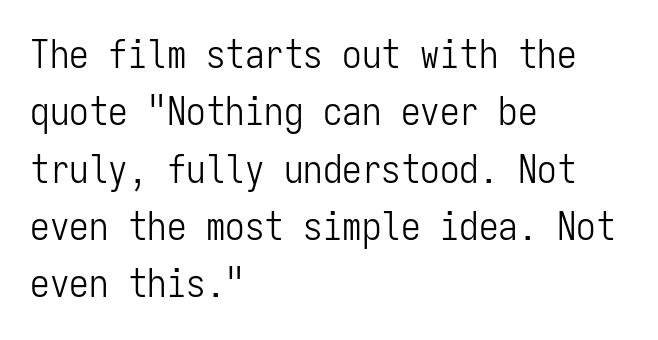
The image shows 39 px light, condensed sans-serif type, upright, monospaced; set left-aligned, normal line spacing (1.47x), normal letter spacing, not underlined; low stroke contrast and a medium x-height.
